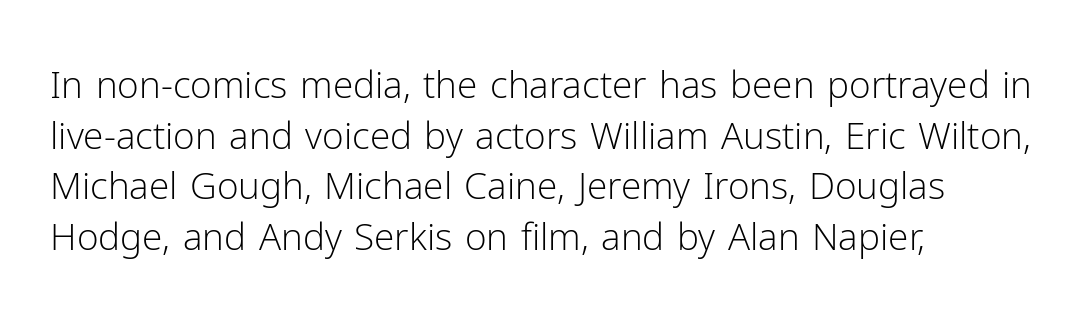
{"serif": "no", "italic": "no", "bold": "no", "weight": "light", "width": "normal", "stroke_contrast": "low", "x_height": "medium", "monospaced": "no", "underline": "no", "align": "left", "line_spacing": "normal", "line_spacing_ratio": 1.37, "letter_spacing": "normal", "letter_spacing_em": 0.0, "glyph_px": 37}
